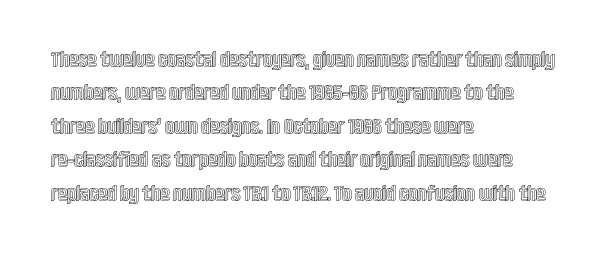
{"italic": "no", "underline": "no", "align": "left", "line_spacing": "normal", "line_spacing_ratio": 1.59, "letter_spacing": "normal", "letter_spacing_em": 0.0, "glyph_px": 21}
